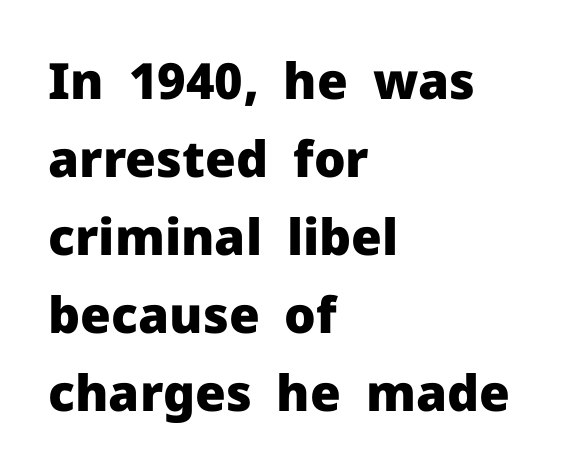
Q: Is the text bold? A: Yes.
Q: Is the text italic (slanted)? A: No, it is upright.
Q: Is the typeface a serif or a sans-serif typeface? A: Sans-serif.
Q: Is the text underlined? A: No.
Q: How is the paragraph aligned? A: Left-aligned.
Q: Is the spacing between letters normal or unusually wide? A: Normal.
Q: Is the spacing between lines tight, normal or loose? A: Normal.
Q: Width (condensed, normal, or wide)? A: Normal.
Q: Stroke contrast? A: Low.
Q: x-height? A: Medium.
Q: Monospaced? A: No.
